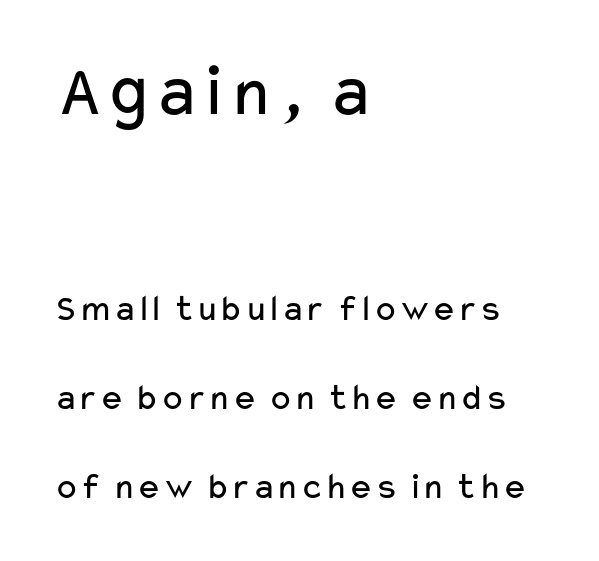
Q: Is the text bold? A: No.
Q: Is the text italic (slanted)? A: No, it is upright.
Q: Is the typeface a serif or a sans-serif typeface? A: Sans-serif.
Q: Is the text underlined? A: No.
Q: How is the paragraph aligned? A: Left-aligned.
Q: Is the spacing between letters normal or unusually wide? A: Normal.
Q: Is the spacing between lines tight, normal or loose? A: Loose.
Q: Which block of text is set in a larger size, the first (top) or the second (bottom)? A: The first (top) one.
Q: Width (condensed, normal, or wide)? A: Wide.
Q: Stroke contrast? A: Low.
Q: x-height? A: Medium.
Q: Monospaced? A: No.
